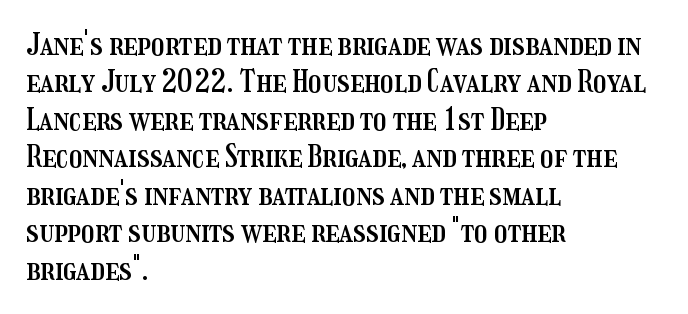
Q: Is the text italic (slanted)? A: No, it is upright.
Q: Is the text underlined? A: No.
Q: How is the paragraph aligned? A: Left-aligned.
Q: Is the spacing between letters normal or unusually wide? A: Normal.
Q: Is the spacing between lines tight, normal or loose? A: Normal.
Q: Width (condensed, normal, or wide)? A: Condensed.
Q: Stroke contrast? A: Medium.
Q: x-height? A: Medium.
Q: Monospaced? A: No.
